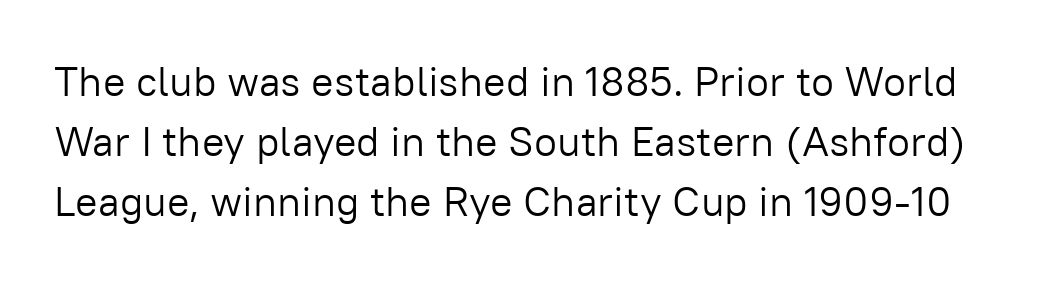
{"serif": "no", "italic": "no", "bold": "no", "weight": "light", "width": "normal", "stroke_contrast": "low", "x_height": "medium", "monospaced": "no", "underline": "no", "line_spacing": "normal", "line_spacing_ratio": 1.43, "letter_spacing": "normal", "letter_spacing_em": 0.0, "glyph_px": 42}
